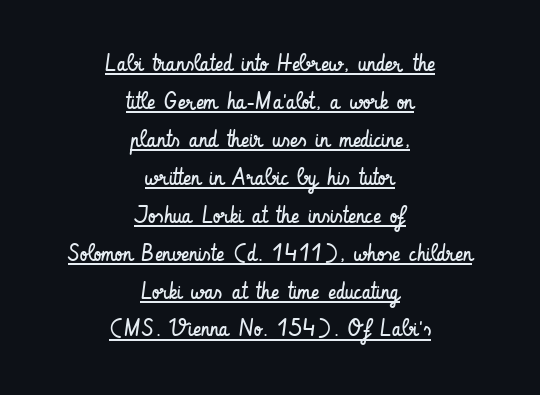
The image shows 24 px text type, upright; set centered, normal line spacing (1.58x), normal letter spacing, underlined.
